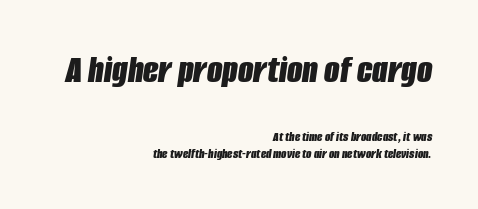
{"italic": "yes", "lean": "right", "slant_degrees": 8, "bold": "yes", "weight": "bold", "width": "condensed", "stroke_contrast": "low", "x_height": "large", "monospaced": "no", "underline": "no", "align": "right", "line_spacing_ratio": 1.24, "letter_spacing": "normal", "letter_spacing_em": 0.0, "larger_block": "first", "size_ratio": 2.86, "glyph_px": 40}
